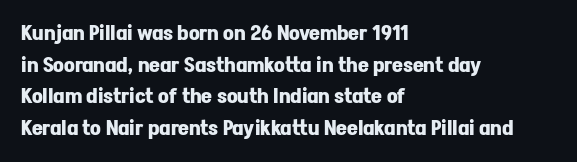
This is roman type, the default non-slanted kind. Observe the ordinary spacing: letters are neighbours, not strangers. The space between consecutive lines is moderate. Leftover space on each line is placed entirely after the last word. The string is rendered with underlining switched off. What weight is shown? A full bold with thick strokes.
